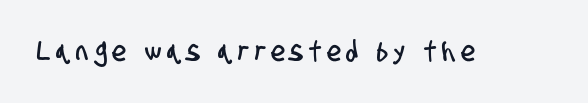
These lines are rendered in a variable-pitch font. Tracking here is generous; glyphs stand well apart from one another. The letters carry no serifs — their stems end cleanly without finishing strokes. Rule under the text: the space is simply empty.
